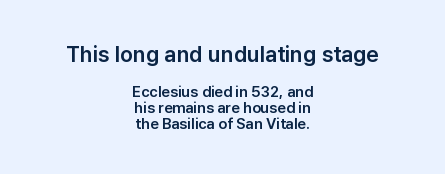
Q: Is the text italic (slanted)? A: No, it is upright.
Q: Is the text underlined? A: No.
Q: How is the paragraph aligned? A: Centered.
Q: Is the spacing between letters normal or unusually wide? A: Normal.
Q: Is the spacing between lines tight, normal or loose? A: Tight.
Q: Which block of text is set in a larger size, the first (top) or the second (bottom)? A: The first (top) one.
